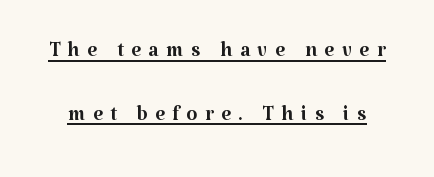
The image shows 28 px regular-weight serif type, upright; set loose line spacing (2.27x), unusually wide letter spacing (+0.27 em), underlined; medium stroke contrast and a medium x-height.
